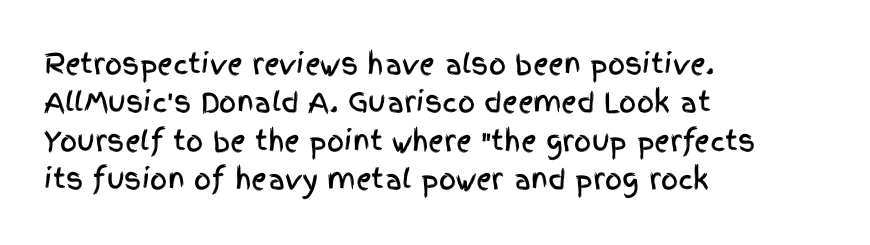
Q: Is the text italic (slanted)? A: No, it is upright.
Q: Is the text underlined? A: No.
Q: How is the paragraph aligned? A: Left-aligned.
Q: Is the spacing between letters normal or unusually wide? A: Normal.
Q: Is the spacing between lines tight, normal or loose? A: Normal.
